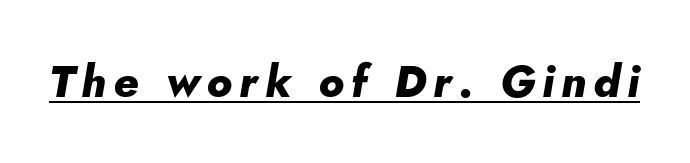
Q: Is the text bold? A: Yes.
Q: Is the text italic (slanted)? A: Yes, it leans right by about 5 degrees.
Q: Is the text underlined? A: Yes.
Q: Width (condensed, normal, or wide)? A: Normal.
Q: Stroke contrast? A: Low.
Q: x-height? A: Small.
Q: Monospaced? A: No.
